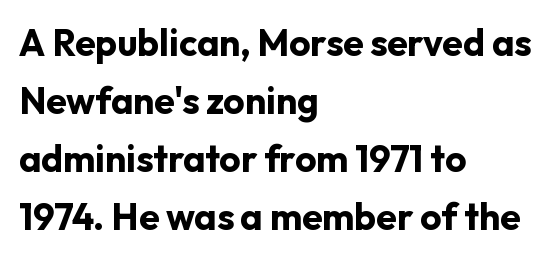
The space directly below the letters is spotless. Regarding leading, the lines here are spaced in the standard way. The passage is arranged the way most books set body copy — flush left. Do the characters align in a grid? No, the font is proportional. Every stem runs plumb, perpendicular to the baseline.
